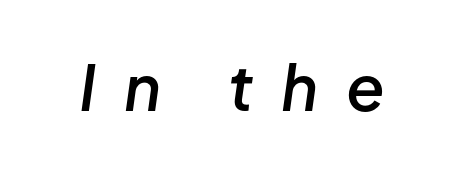
{"italic": "yes", "lean": "right", "slant_degrees": 8, "bold": "semi", "weight": "semibold", "width": "normal", "stroke_contrast": "low", "x_height": "medium", "monospaced": "no", "underline": "no", "letter_spacing": "wide", "letter_spacing_em": 0.44, "glyph_px": 63}
